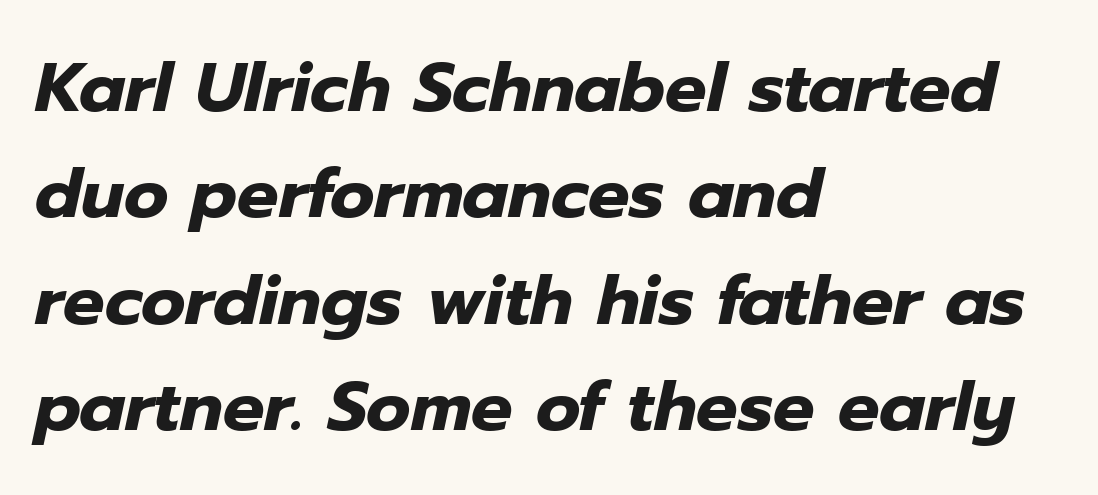
The image shows 69 px heavy type, italic (leaning right); set left-aligned, normal line spacing (1.54x), normal letter spacing, not underlined; low stroke contrast and a medium x-height.
